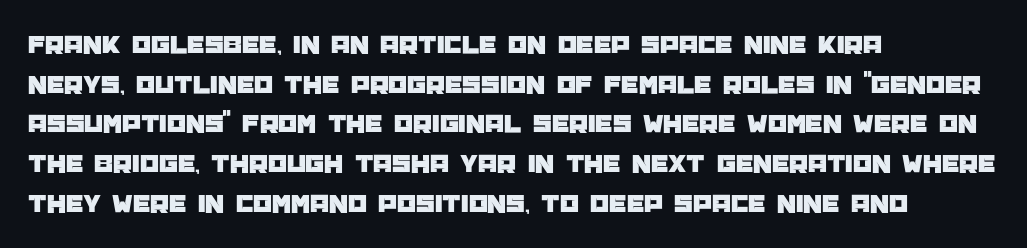
Q: Is the text italic (slanted)? A: No, it is upright.
Q: Is the text underlined? A: No.
Q: How is the paragraph aligned? A: Left-aligned.
Q: Is the spacing between letters normal or unusually wide? A: Normal.
Q: Is the spacing between lines tight, normal or loose? A: Normal.
